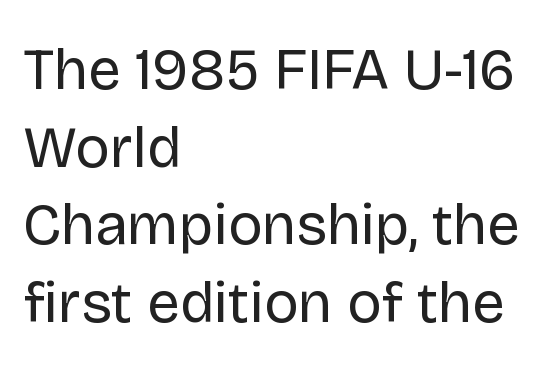
The baseline area is clear. Each word holds together tightly as a unit, with standard inter-letter gaps. Interline gaps are of average width in this sample. The typeface has the unassuming heft of standard copy or less. You could not count columns in this text — the font is proportionally spaced. Nope, no serifs anywhere on these letters.
